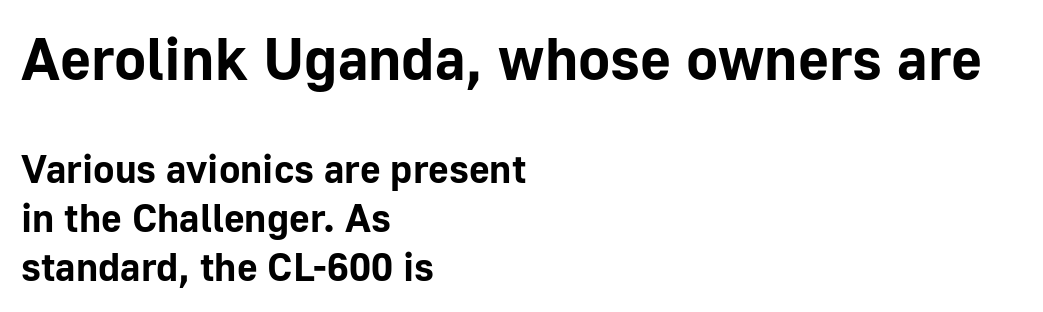
This sample uses an upright cut, with every glyph sitting square on the baseline. Descender tails drop into unmarked territory. Looks like regular typesetting: each glyph gets only the width it needs. A typesetter would label this face a sans.
